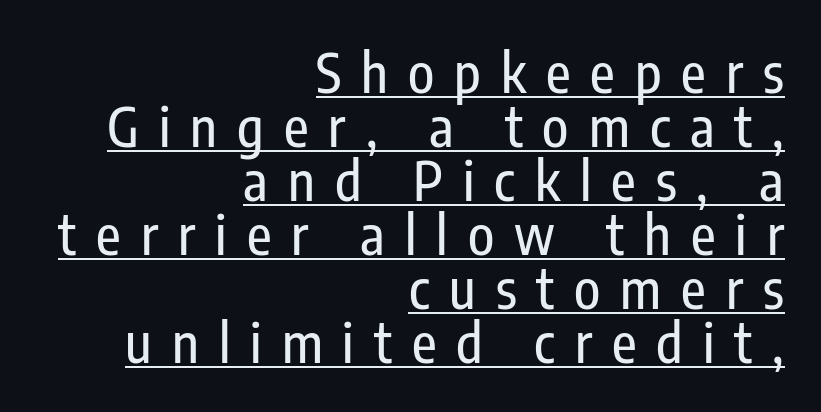
Q: Is the text italic (slanted)? A: No, it is upright.
Q: Is the typeface a serif or a sans-serif typeface? A: Sans-serif.
Q: Is the text underlined? A: Yes.
Q: How is the paragraph aligned? A: Right-aligned.
Q: Is the spacing between letters normal or unusually wide? A: Unusually wide.
Q: Is the spacing between lines tight, normal or loose? A: Tight.
Q: Width (condensed, normal, or wide)? A: Condensed.
Q: Stroke contrast? A: Low.
Q: x-height? A: Medium.
Q: Monospaced? A: No.
